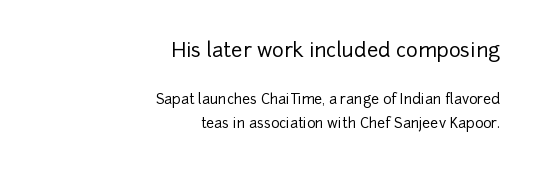
Rendered with straight, roman letterforms. Reading down the block, your eye finds every line finishing at a fixed right position. How are the letters spaced? Ordinarily, with no added tracking. Descenders are the only things crossing below the line. The letters in the upper block stand taller than those in the block below.
